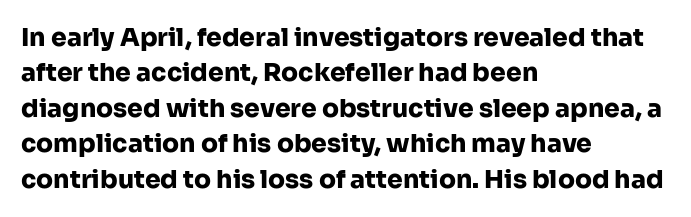
Q: Is the text bold? A: Yes.
Q: Is the text italic (slanted)? A: No, it is upright.
Q: Is the text underlined? A: No.
Q: How is the paragraph aligned? A: Left-aligned.
Q: Is the spacing between letters normal or unusually wide? A: Normal.
Q: Is the spacing between lines tight, normal or loose? A: Normal.
